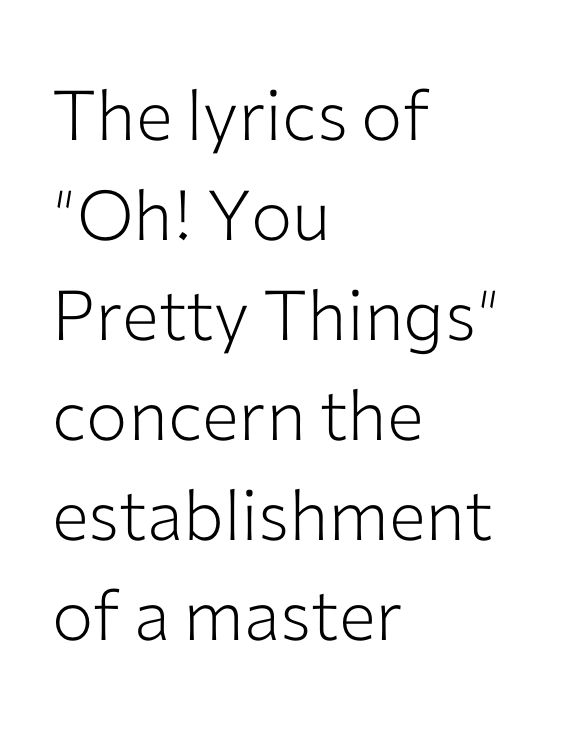
Is this a fixed-width face? No — the glyphs have proportional, varying widths. The specimen reads as upright at a glance. Rule under the text: the space is simply empty. This is sans-serif lettering, the kind often seen on screens and signage.
